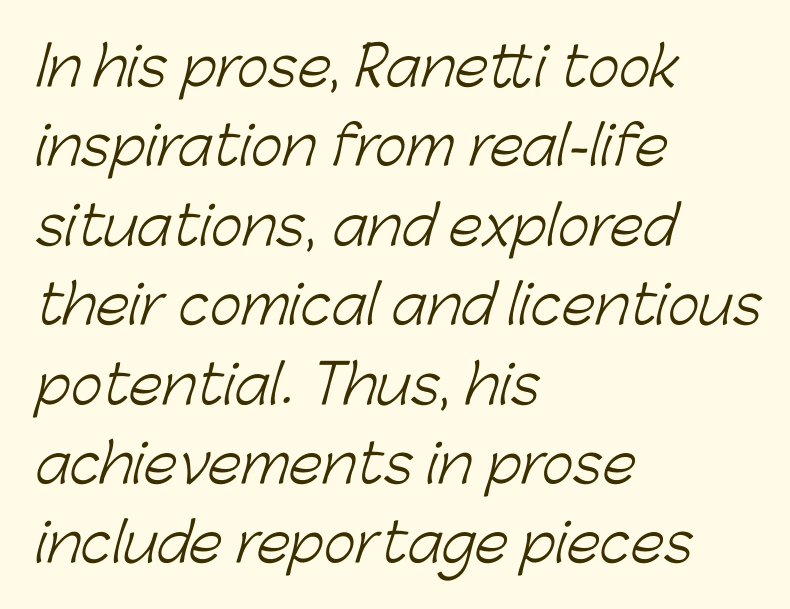
The image shows 54 px light sans-serif type; set left-aligned, normal line spacing (1.47x), normal letter spacing, not underlined; low stroke contrast and a medium x-height.
